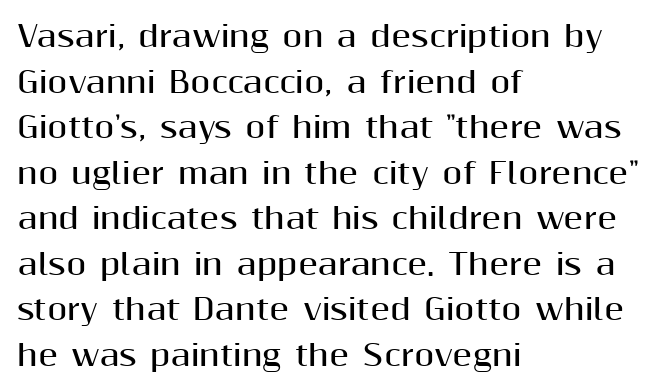
{"serif": "no", "italic": "no", "bold": "yes", "weight": "bold", "width": "normal", "stroke_contrast": "medium", "x_height": "medium", "monospaced": "no", "underline": "no", "align": "left", "line_spacing": "normal", "line_spacing_ratio": 1.57, "letter_spacing": "normal", "letter_spacing_em": 0.0, "glyph_px": 29}
